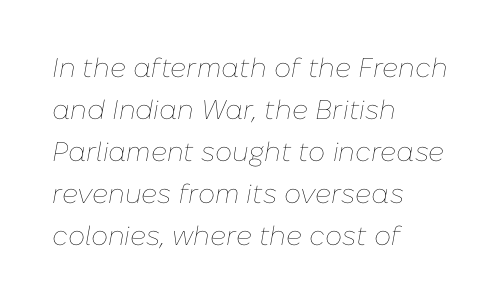
Summary of vertical rhythm: regular, with standard interline spacing. The whole block is typeset with a tilt. The passage shown has conventional tracking throughout. Summary of weight: not heavy and not bold. The compositor pushed each line to the left boundary.
